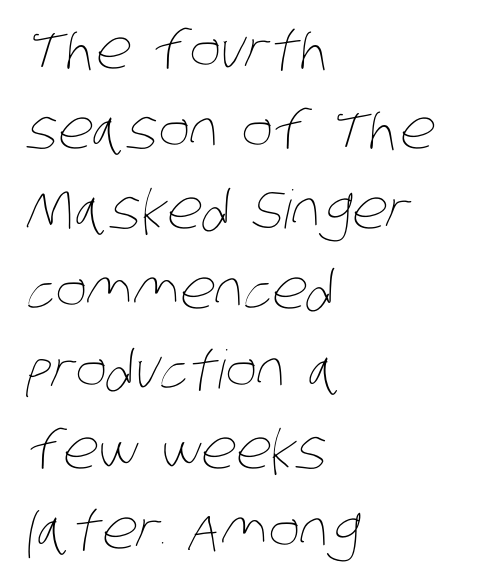
The image shows 53 px thin, condensed type; set left-aligned, normal line spacing (1.51x), normal letter spacing, not underlined; low stroke contrast and a large x-height.
